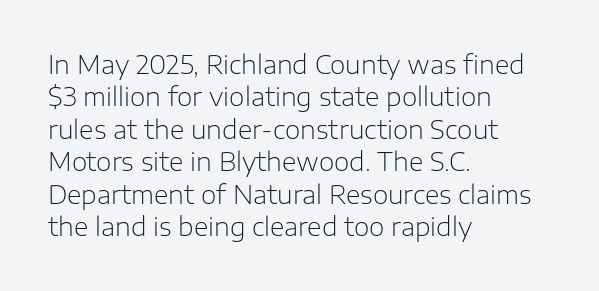
The words here are not underlined. Whoever set this chose a conventional vertical rhythm. Honestly, the letter spacing is just normal — you wouldn't notice it. Tall strokes in this sample are plumb rather than angled. Compared with a centered layout, this one pins lines to the left instead. The weight tops out at a normal text grade.
